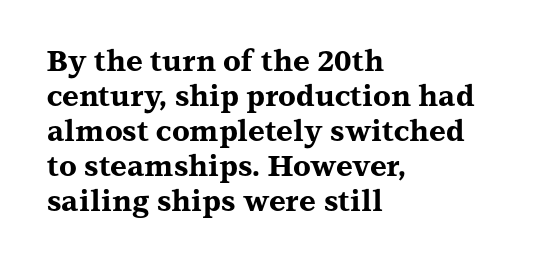
Q: Is the text bold? A: Yes.
Q: Is the text italic (slanted)? A: No, it is upright.
Q: Is the typeface a serif or a sans-serif typeface? A: Serif.
Q: Is the text underlined? A: No.
Q: How is the paragraph aligned? A: Left-aligned.
Q: Is the spacing between letters normal or unusually wide? A: Normal.
Q: Width (condensed, normal, or wide)? A: Wide.
Q: Stroke contrast? A: Medium.
Q: x-height? A: Medium.
Q: Monospaced? A: No.
